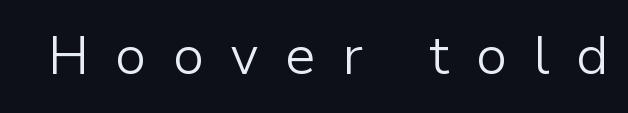
Q: Is the text bold? A: No.
Q: Is the text italic (slanted)? A: No, it is upright.
Q: Is the typeface a serif or a sans-serif typeface? A: Sans-serif.
Q: Is the text underlined? A: No.
Q: Is the spacing between letters normal or unusually wide? A: Unusually wide.
Q: Width (condensed, normal, or wide)? A: Normal.
Q: Stroke contrast? A: Low.
Q: x-height? A: Medium.
Q: Monospaced? A: No.
